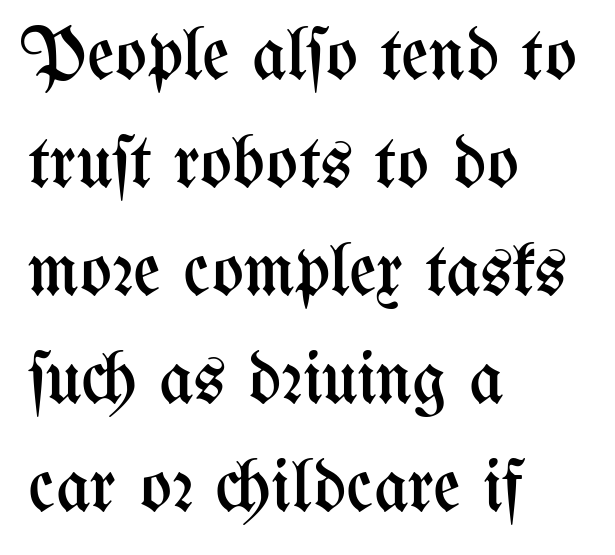
The strip under each line holds only bare page. A normal amount of white space separates one row of letters from the next. In terms of letterspacing, this is plain default setting. The letters stand upright; this is a roman face.
